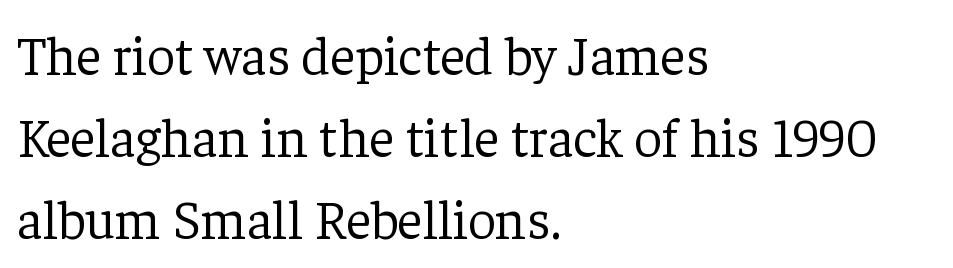
The image shows 55 px light serif type, upright; set left-aligned, normal line spacing (1.49x), normal letter spacing, not underlined; low stroke contrast and a medium x-height.
